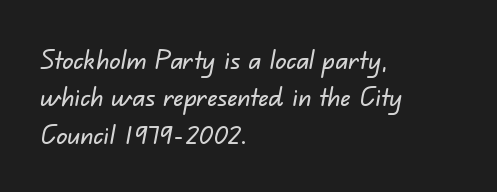
The image shows 27 px text type; set left-aligned, normal line spacing (1.38x), normal letter spacing, not underlined.
